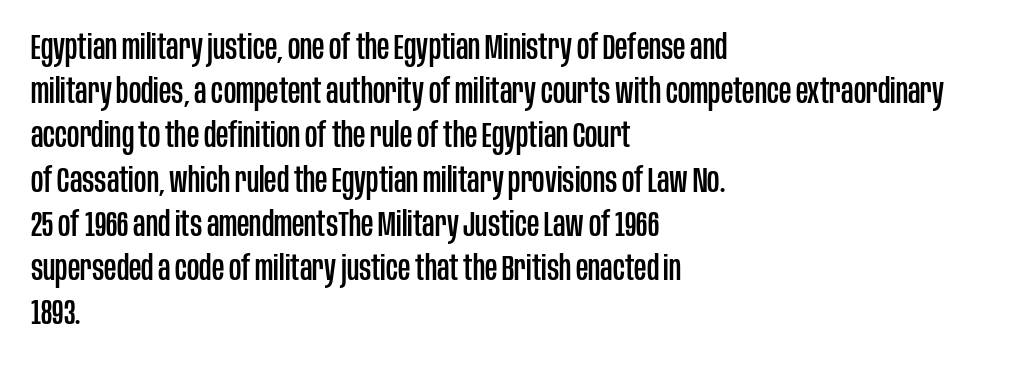
Q: Is the text italic (slanted)? A: No, it is upright.
Q: Is the typeface a serif or a sans-serif typeface? A: Sans-serif.
Q: Is the text underlined? A: No.
Q: How is the paragraph aligned? A: Left-aligned.
Q: Is the spacing between letters normal or unusually wide? A: Normal.
Q: Is the spacing between lines tight, normal or loose? A: Normal.
Q: Width (condensed, normal, or wide)? A: Condensed.
Q: Stroke contrast? A: Low.
Q: x-height? A: Large.
Q: Monospaced? A: No.
